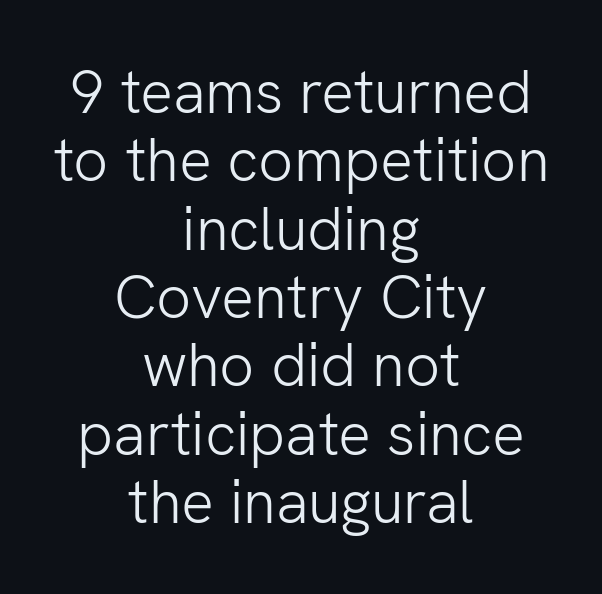
Spacing verdict: proportional, widths tailored to each character. Line spacing here is tight. Words float on clear page, feet unadorned. The rag falls on both sides of this text block equally.
